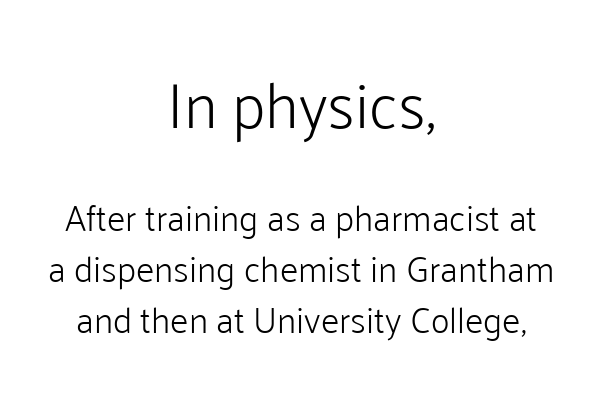
The space directly below the letters is spotless. These lines were composed using upright roman letters. Serifs: no, the terminals of the letterforms are clean. Visually the block forms a symmetrical silhouette, jagged on both flanks.
